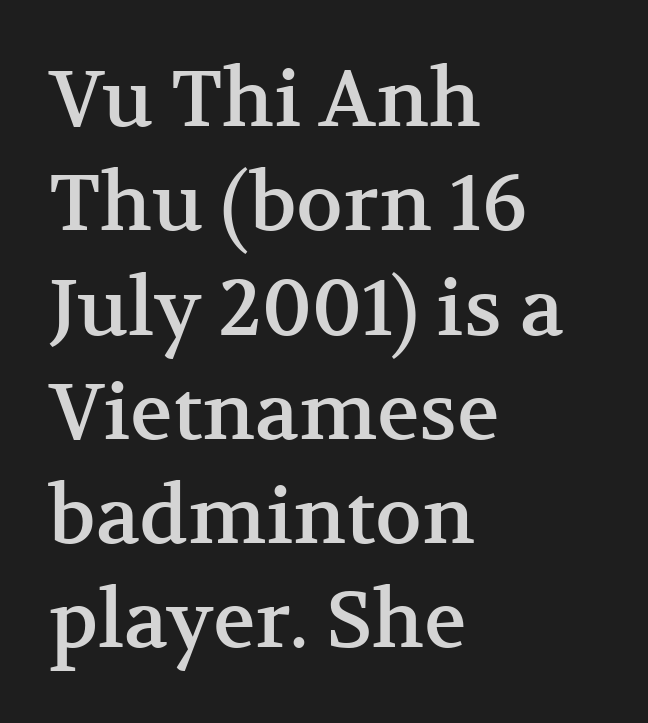
{"serif": "yes", "italic": "no", "width": "normal", "stroke_contrast": "medium", "x_height": "medium", "monospaced": "no", "underline": "no", "align": "left", "line_spacing": "normal", "line_spacing_ratio": 1.32, "letter_spacing": "normal", "letter_spacing_em": 0.0, "glyph_px": 79}
